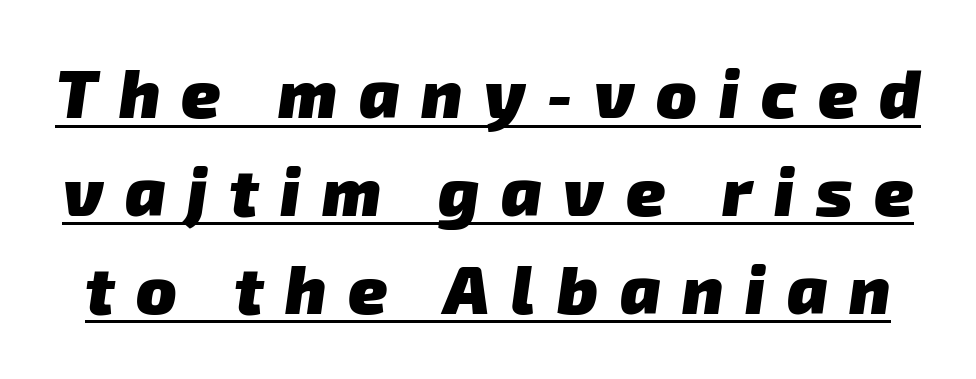
This sample carries an underscore along the baseline area. Looks like regular typesetting: each glyph gets only the width it needs. The rendering inserts visible extra space after every character. Stroke terminals: plain, sans-serif. Regarding leading, the lines here are spaced in the standard way. What weight is shown? A full bold with thick strokes.
